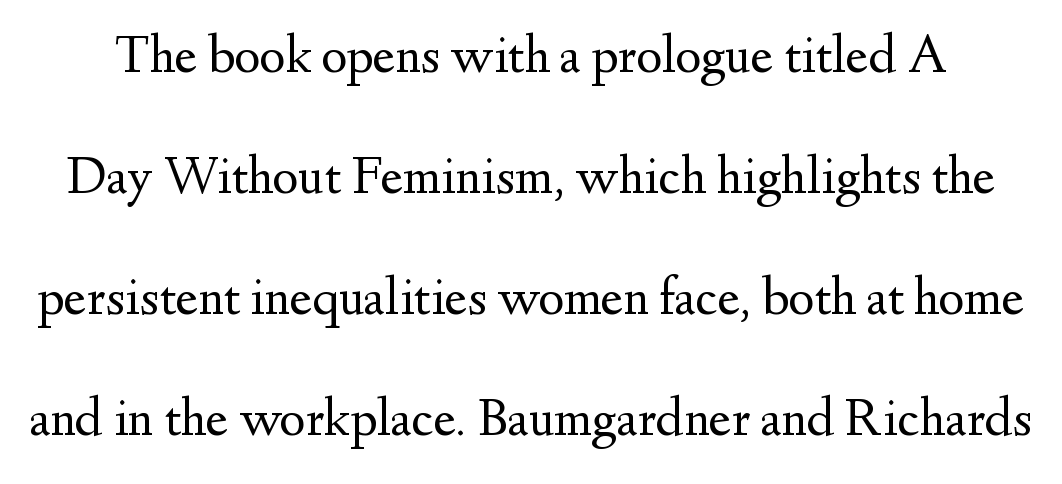
The image shows 55 px regular-weight serif type, upright; set loose line spacing (2.2x), normal letter spacing, not underlined; medium stroke contrast and a small x-height.
